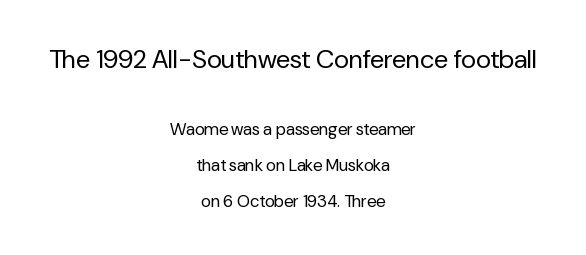
Honestly, there is no underline to notice here at all. No extra ink here — the face is not bold. Notice the wide empty band between every row — that's loose leading. Alignment: centered. A student would notice the top passage is typeset larger than what follows.
